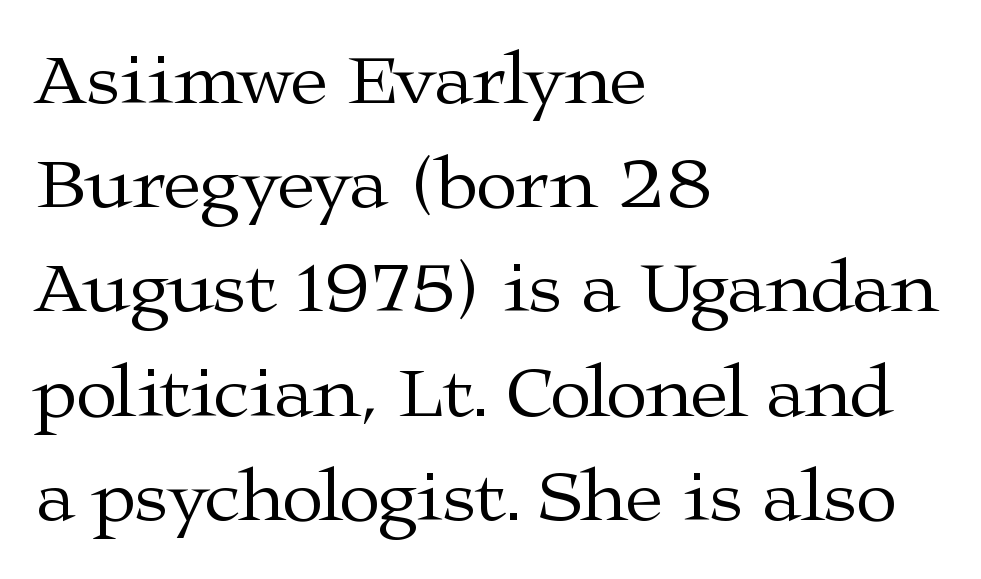
Q: Is the text bold? A: No.
Q: Is the text italic (slanted)? A: No, it is upright.
Q: Is the typeface a serif or a sans-serif typeface? A: Serif.
Q: Is the text underlined? A: No.
Q: How is the paragraph aligned? A: Left-aligned.
Q: Is the spacing between letters normal or unusually wide? A: Normal.
Q: Is the spacing between lines tight, normal or loose? A: Normal.
Q: Width (condensed, normal, or wide)? A: Wide.
Q: Stroke contrast? A: Medium.
Q: x-height? A: Medium.
Q: Monospaced? A: No.
